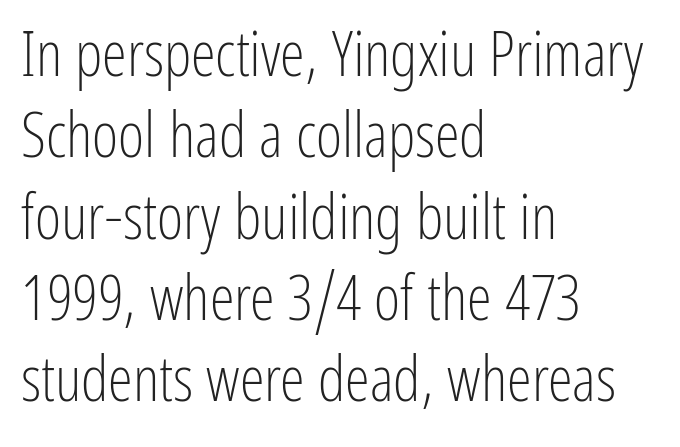
The image shows 63 px light, condensed sans-serif type, upright; set left-aligned, normal line spacing (1.29x), normal letter spacing, not underlined; low stroke contrast and a medium x-height.
